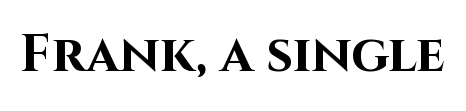
Q: Is the text bold? A: Yes.
Q: Is the text italic (slanted)? A: No, it is upright.
Q: Is the typeface a serif or a sans-serif typeface? A: Sans-serif.
Q: Is the text underlined? A: No.
Q: Is the spacing between letters normal or unusually wide? A: Normal.
Q: Width (condensed, normal, or wide)? A: Normal.
Q: Stroke contrast? A: High.
Q: x-height? A: Large.
Q: Monospaced? A: No.
